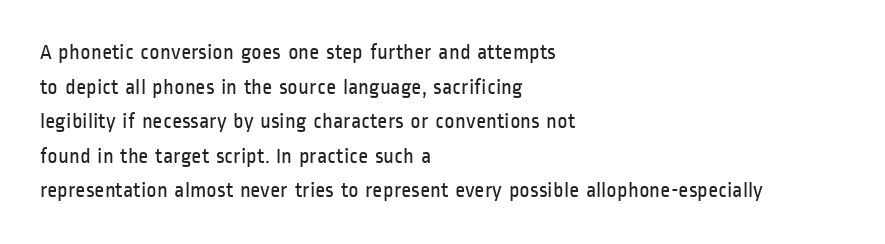
Q: Is the text bold? A: No.
Q: Is the text italic (slanted)? A: No, it is upright.
Q: Is the text underlined? A: No.
Q: How is the paragraph aligned? A: Left-aligned.
Q: Is the spacing between letters normal or unusually wide? A: Normal.
Q: Is the spacing between lines tight, normal or loose? A: Normal.
